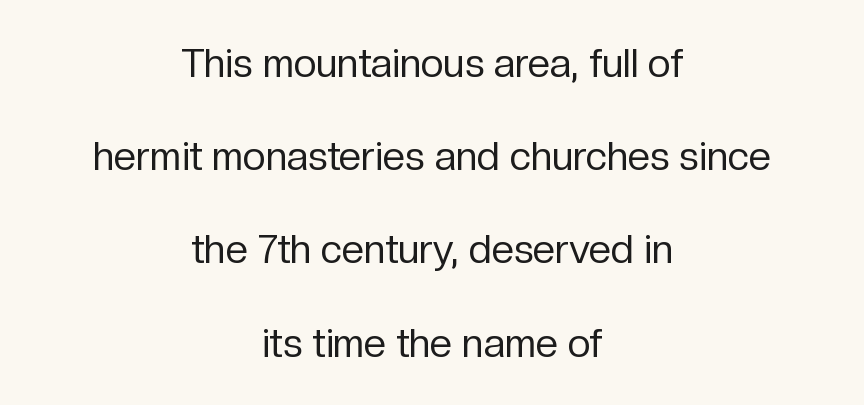
Q: Is the text bold? A: No.
Q: Is the text italic (slanted)? A: No, it is upright.
Q: Is the typeface a serif or a sans-serif typeface? A: Sans-serif.
Q: Is the text underlined? A: No.
Q: How is the paragraph aligned? A: Centered.
Q: Is the spacing between letters normal or unusually wide? A: Normal.
Q: Is the spacing between lines tight, normal or loose? A: Loose.
Q: Width (condensed, normal, or wide)? A: Normal.
Q: Stroke contrast? A: Low.
Q: x-height? A: Medium.
Q: Monospaced? A: No.
